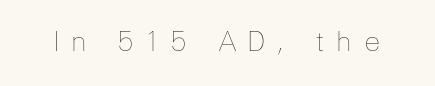
Q: Is the text bold? A: No.
Q: Is the text italic (slanted)? A: No, it is upright.
Q: Is the text underlined? A: No.
Q: Is the spacing between letters normal or unusually wide? A: Unusually wide.
